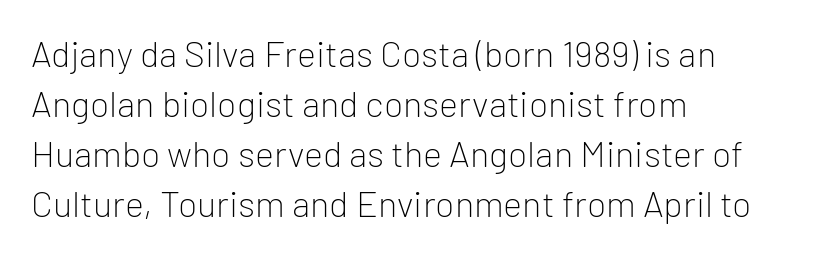
The image shows 36 px light sans-serif type, upright; set left-aligned, normal line spacing (1.39x), normal letter spacing, not underlined; low stroke contrast and a medium x-height.
